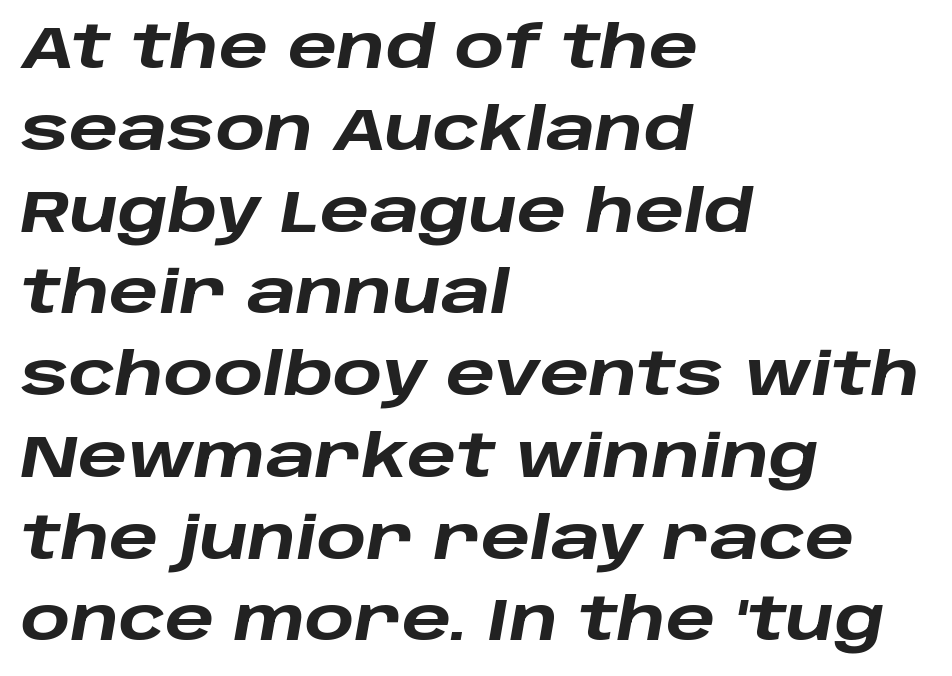
{"italic": "yes", "lean": "right", "slant_degrees": 10, "bold": "yes", "weight": "heavy", "width": "wide", "stroke_contrast": "low", "x_height": "large", "monospaced": "no", "underline": "no", "align": "left", "line_spacing": "normal", "line_spacing_ratio": 1.41, "letter_spacing": "normal", "letter_spacing_em": 0.0, "glyph_px": 58}
